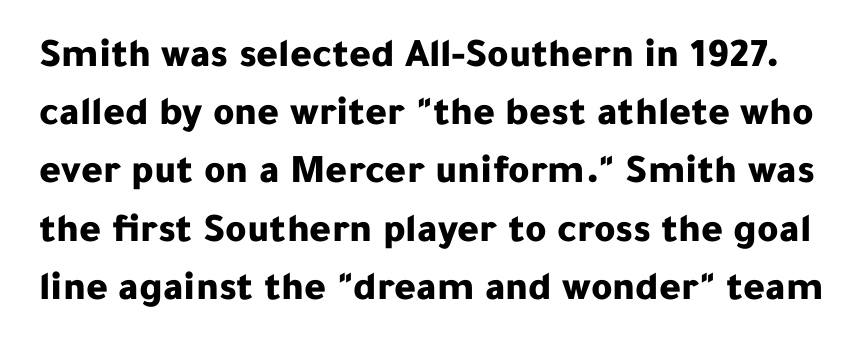
{"serif": "no", "italic": "no", "bold": "yes", "weight": "bold", "width": "normal", "stroke_contrast": "low", "x_height": "medium", "monospaced": "no", "underline": "no", "line_spacing": "normal", "line_spacing_ratio": 1.42, "letter_spacing": "normal", "letter_spacing_em": 0.0, "glyph_px": 41}
